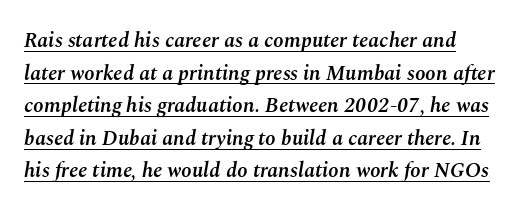
How would I describe the line gaps? Plain and ordinary. A somewhat darkened texture: the type is semibold rather than bold. The face used here is rendered with its standard letterfit. Each line of the rendering has a horizontal stroke beneath the glyphs. The whole block is typeset with a tilt.
